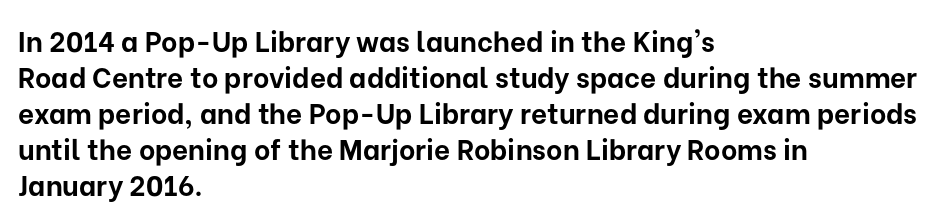
The image shows 28 px bold sans-serif type, upright; set left-aligned, normal line spacing (1.29x), normal letter spacing, not underlined; low stroke contrast and a medium x-height.
